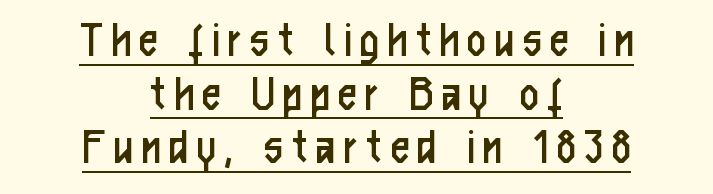
The image shows 52 px regular-weight, condensed sans-serif type, upright; set centered, tight line spacing (1.03x), underlined; low stroke contrast and a medium x-height.
